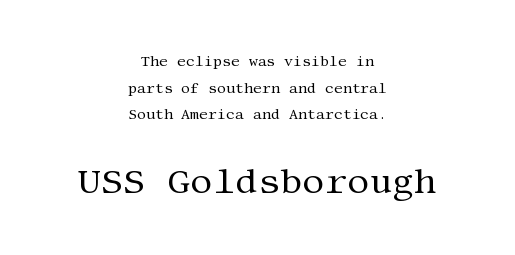
Glyph-to-glyph distance matches everyday printed text. These glyphs show unthickened strokes, regular width or finer. Anything drawn beneath the words? Only blank space. Block two is the big one; block one sits smaller above it.
